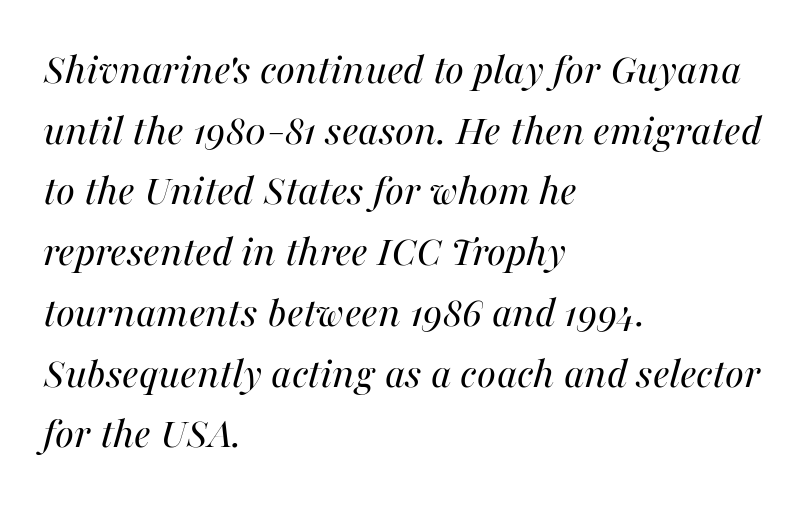
The image shows 45 px regular-weight type, italic (leaning right); set left-aligned, normal line spacing (1.35x), normal letter spacing, not underlined; medium stroke contrast and a medium x-height.
